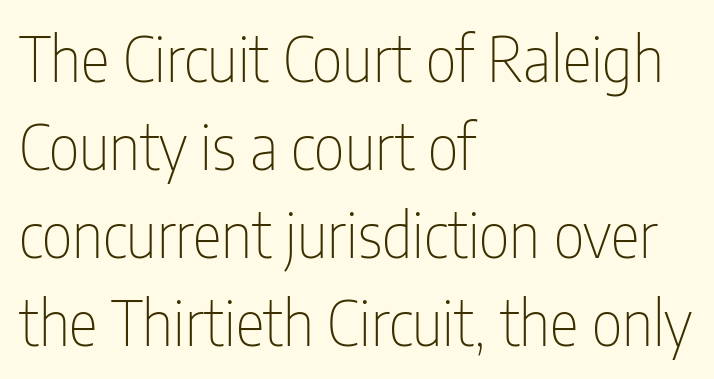
Are there feet on the stems? There aren't — it's a sans. The rag falls on the right side of this text block. Letters rest on an invisible, unmarked baseline. You can tell it's not italic because the verticals are truly vertical.
